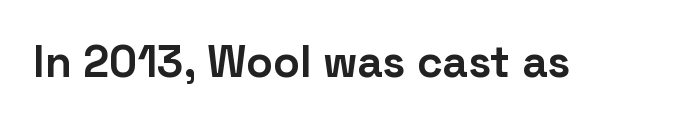
The image shows 44 px bold sans-serif type, upright; set normal letter spacing, not underlined; low stroke contrast and a medium x-height.
